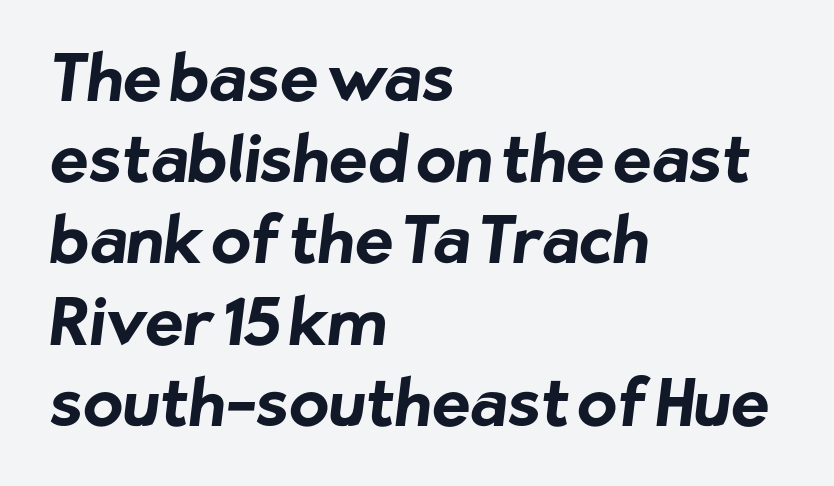
The image shows 65 px bold sans-serif type; set left-aligned, normal line spacing (1.25x), normal letter spacing, not underlined; low stroke contrast and a medium x-height.
